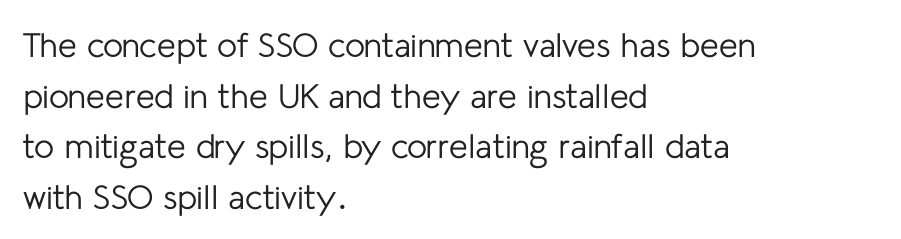
{"serif": "no", "italic": "no", "bold": "no", "weight": "regular", "width": "normal", "stroke_contrast": "low", "x_height": "medium", "monospaced": "no", "underline": "no", "align": "left", "line_spacing": "normal", "line_spacing_ratio": 1.49, "letter_spacing": "normal", "letter_spacing_em": 0.0, "glyph_px": 34}
